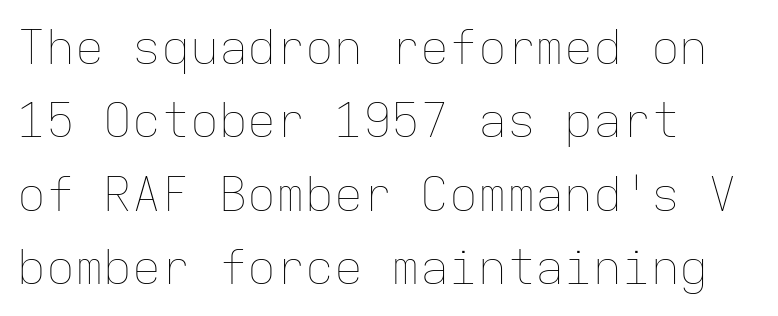
The image shows 48 px thin type, upright, monospaced; set left-aligned, normal line spacing (1.53x), normal letter spacing, not underlined; low stroke contrast and a medium x-height.
